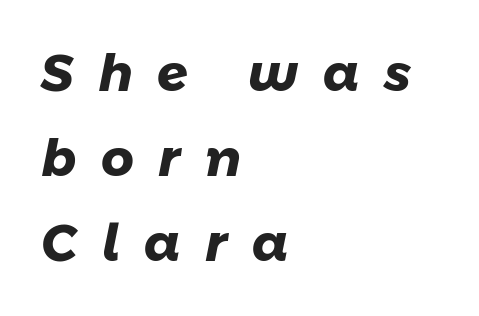
The image shows 51 px heavy sans-serif type; set left-aligned, normal line spacing (1.67x), unusually wide letter spacing (+0.48 em), not underlined; low stroke contrast and a medium x-height.
